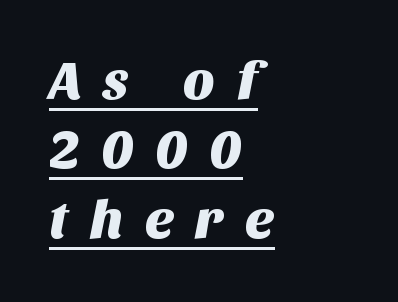
{"serif": "no", "width": "normal", "stroke_contrast": "medium", "x_height": "large", "monospaced": "no", "underline": "yes", "align": "left", "line_spacing": "normal", "line_spacing_ratio": 1.26, "letter_spacing": "wide", "letter_spacing_em": 0.38, "glyph_px": 55}
